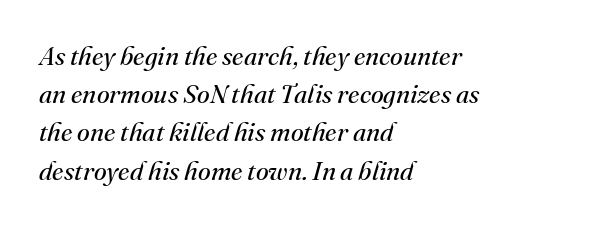
The type is set solid horizontally, with unmodified tracking. The vertical gap from one line to the next is medium. Is this a heavy cut? Hardly; it is regular or lighter. Tall strokes in this sample are angled rather than plumb. Does the copy run flush right? No — it runs flush left. Letters rest on an invisible, unmarked baseline.
